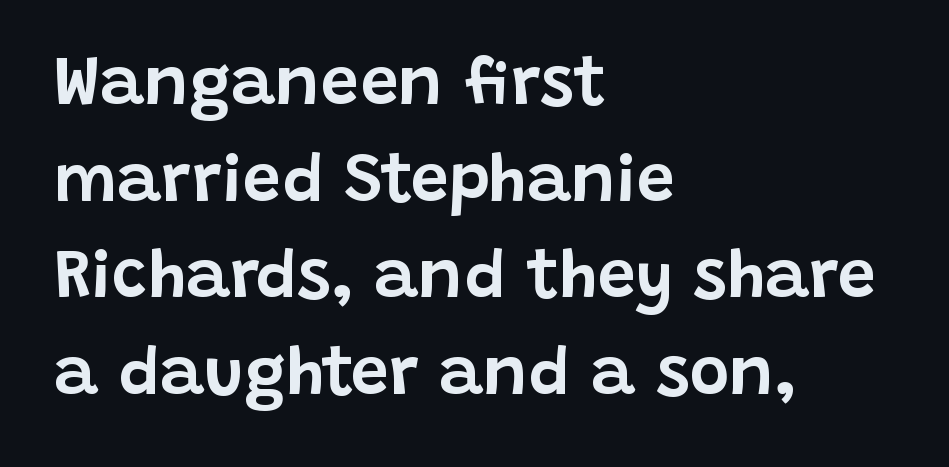
The image shows 68 px sans-serif type, upright; set left-aligned, normal line spacing (1.42x), normal letter spacing, not underlined; low stroke contrast and a large x-height.
